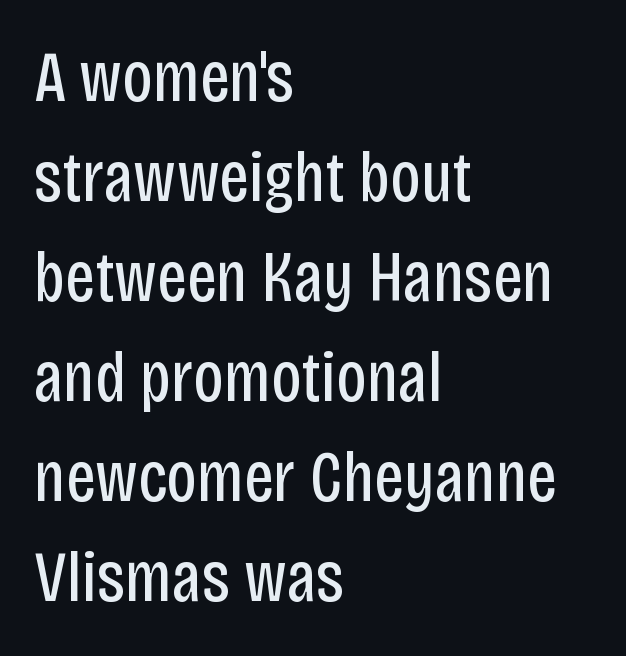
{"serif": "no", "italic": "no", "bold": "no", "weight": "regular", "width": "condensed", "stroke_contrast": "low", "x_height": "large", "monospaced": "no", "underline": "no", "align": "left", "line_spacing": "normal", "line_spacing_ratio": 1.39, "letter_spacing": "normal", "letter_spacing_em": 0.0, "glyph_px": 72}
